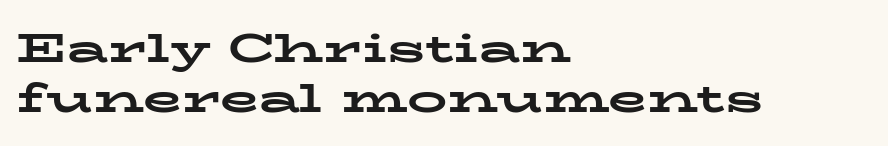
Q: Is the text bold? A: Yes.
Q: Is the text italic (slanted)? A: No, it is upright.
Q: Is the typeface a serif or a sans-serif typeface? A: Serif.
Q: Is the text underlined? A: No.
Q: How is the paragraph aligned? A: Left-aligned.
Q: Is the spacing between letters normal or unusually wide? A: Normal.
Q: Is the spacing between lines tight, normal or loose? A: Normal.
Q: Width (condensed, normal, or wide)? A: Wide.
Q: Stroke contrast? A: Low.
Q: x-height? A: Medium.
Q: Monospaced? A: No.
